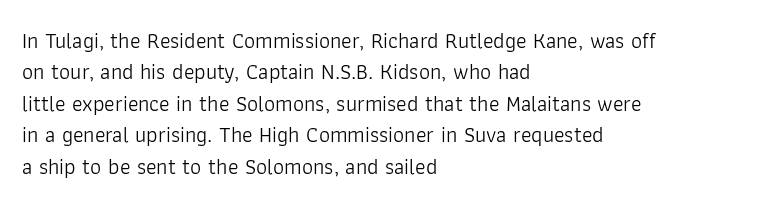
Q: Is the text bold? A: No.
Q: Is the text italic (slanted)? A: No, it is upright.
Q: Is the text underlined? A: No.
Q: How is the paragraph aligned? A: Left-aligned.
Q: Is the spacing between letters normal or unusually wide? A: Normal.
Q: Is the spacing between lines tight, normal or loose? A: Normal.
